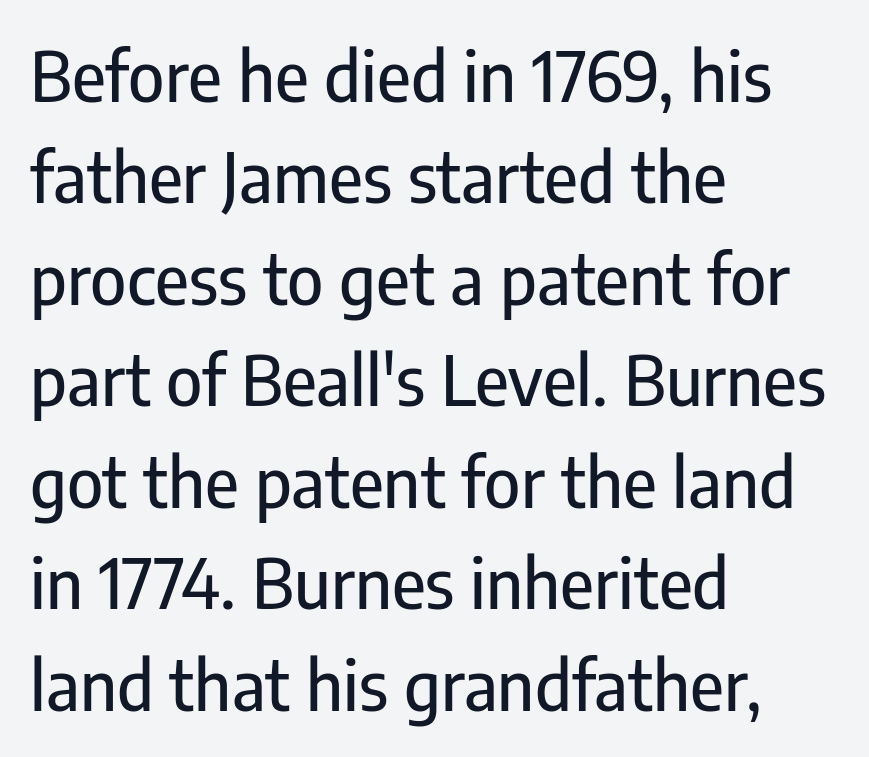
The image shows 69 px condensed sans-serif type, upright; set left-aligned, normal line spacing (1.47x), normal letter spacing, not underlined; low stroke contrast and a medium x-height.
